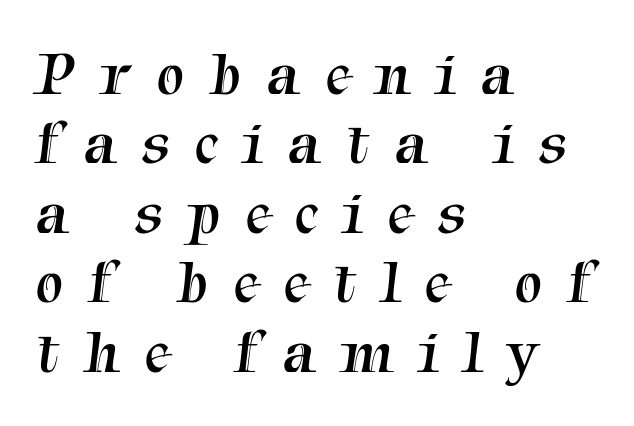
{"serif": "yes", "bold": "no", "weight": "regular", "width": "normal", "stroke_contrast": "medium", "x_height": "medium", "monospaced": "no", "underline": "no", "align": "left", "line_spacing": "tight", "line_spacing_ratio": 1.12, "letter_spacing": "wide", "letter_spacing_em": 0.41, "glyph_px": 62}
